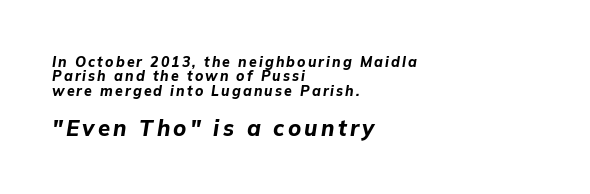
These lines stack with their left ends in a neat column. Words float on clear page, feet unadorned. Here the second block reads like a headline and the first like body copy. The whole block is typeset with a tilt.
